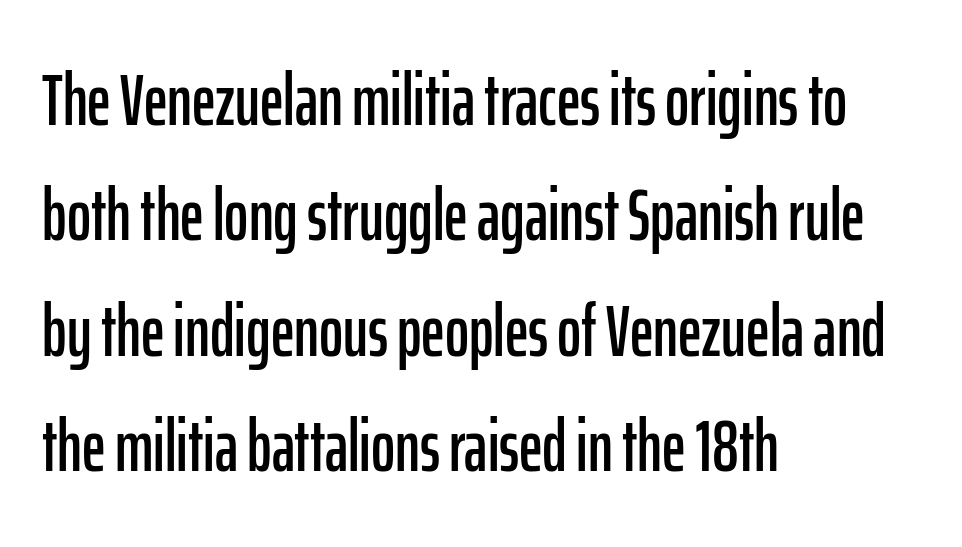
Q: Is the text italic (slanted)? A: No, it is upright.
Q: Is the typeface a serif or a sans-serif typeface? A: Sans-serif.
Q: Is the text underlined? A: No.
Q: How is the paragraph aligned? A: Left-aligned.
Q: Is the spacing between letters normal or unusually wide? A: Normal.
Q: Is the spacing between lines tight, normal or loose? A: Normal.
Q: Width (condensed, normal, or wide)? A: Condensed.
Q: Stroke contrast? A: Low.
Q: x-height? A: Medium.
Q: Monospaced? A: No.
